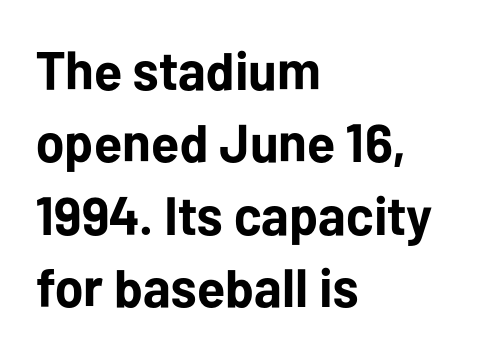
The image shows 54 px bold sans-serif type, upright; set left-aligned, normal line spacing (1.34x), normal letter spacing, not underlined; low stroke contrast and a medium x-height.
